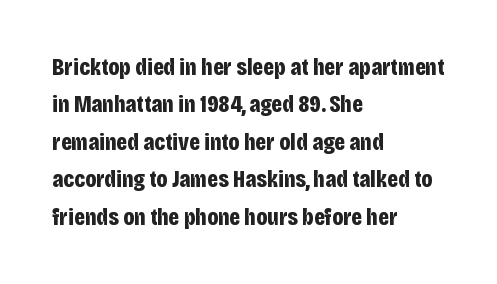
Q: Is the text bold? A: Yes.
Q: Is the text italic (slanted)? A: No, it is upright.
Q: Is the text underlined? A: No.
Q: How is the paragraph aligned? A: Left-aligned.
Q: Is the spacing between letters normal or unusually wide? A: Normal.
Q: Is the spacing between lines tight, normal or loose? A: Normal.
